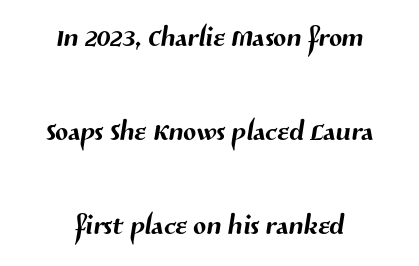
The image shows 38 px sans-serif type; set centered, loose line spacing (2.48x), normal letter spacing, not underlined; medium stroke contrast and a medium x-height.
